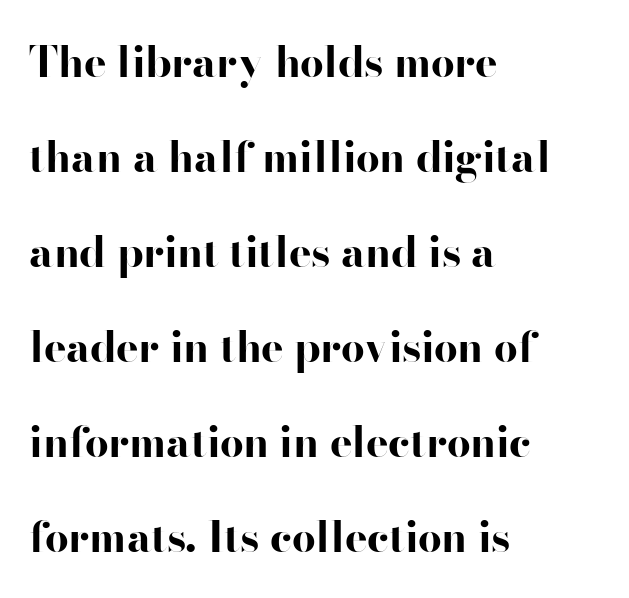
Q: Is the text bold? A: Yes.
Q: Is the text italic (slanted)? A: No, it is upright.
Q: Is the typeface a serif or a sans-serif typeface? A: Sans-serif.
Q: Is the text underlined? A: No.
Q: How is the paragraph aligned? A: Left-aligned.
Q: Is the spacing between letters normal or unusually wide? A: Normal.
Q: Is the spacing between lines tight, normal or loose? A: Loose.
Q: Width (condensed, normal, or wide)? A: Wide.
Q: Stroke contrast? A: High.
Q: x-height? A: Small.
Q: Monospaced? A: No.
